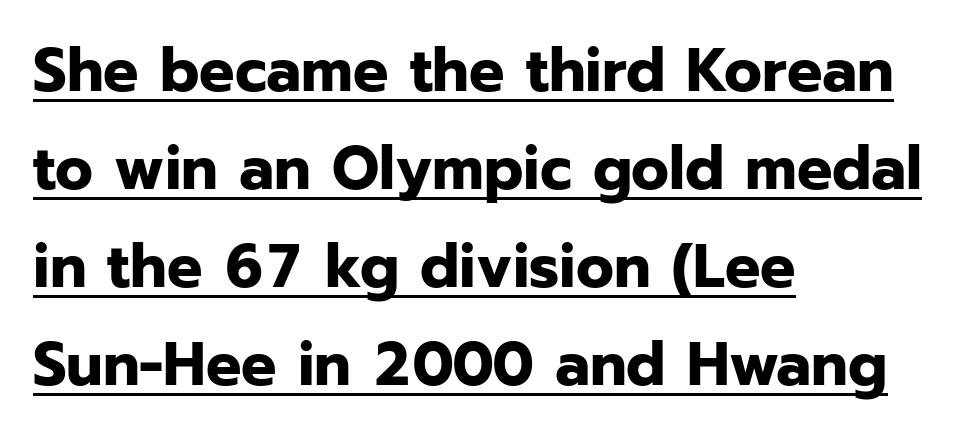
The image shows 62 px bold sans-serif type, upright; set left-aligned, normal line spacing (1.58x), normal letter spacing, underlined; low stroke contrast and a medium x-height.
